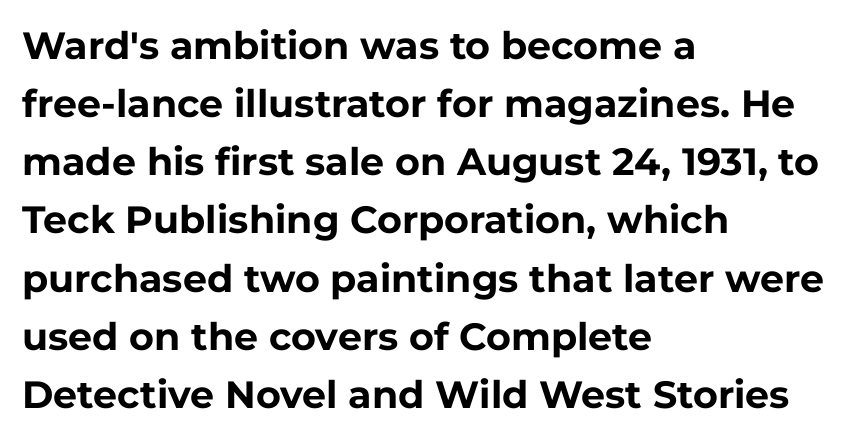
Q: Is the text bold? A: Yes.
Q: Is the text italic (slanted)? A: No, it is upright.
Q: Is the typeface a serif or a sans-serif typeface? A: Sans-serif.
Q: Is the text underlined? A: No.
Q: How is the paragraph aligned? A: Left-aligned.
Q: Is the spacing between letters normal or unusually wide? A: Normal.
Q: Is the spacing between lines tight, normal or loose? A: Normal.
Q: Width (condensed, normal, or wide)? A: Normal.
Q: Stroke contrast? A: Low.
Q: x-height? A: Medium.
Q: Monospaced? A: No.
